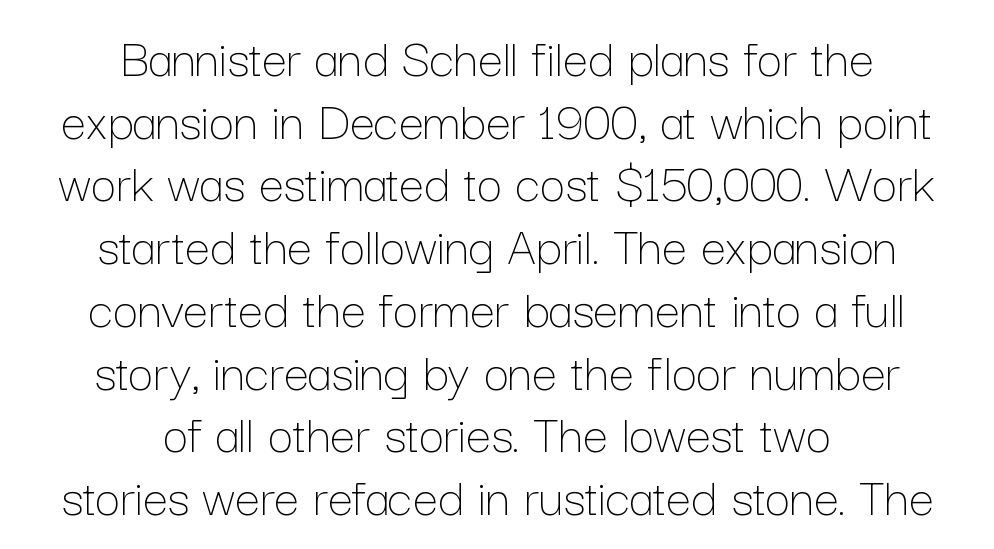
Q: Is the text bold? A: No.
Q: Is the text italic (slanted)? A: No, it is upright.
Q: Is the text underlined? A: No.
Q: How is the paragraph aligned? A: Centered.
Q: Is the spacing between letters normal or unusually wide? A: Normal.
Q: Is the spacing between lines tight, normal or loose? A: Tight.
Q: Width (condensed, normal, or wide)? A: Normal.
Q: Stroke contrast? A: Low.
Q: x-height? A: Medium.
Q: Monospaced? A: No.
